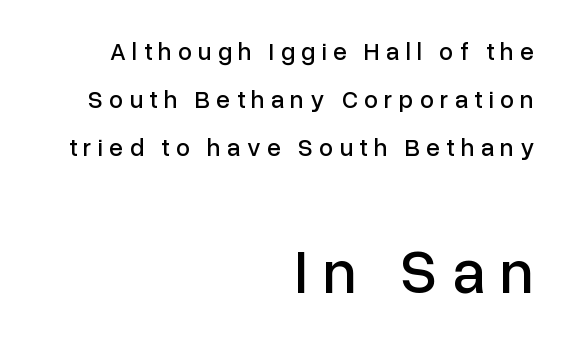
What stands out about the letter spacing? Its width — letters are far apart. If you drew a line through each stem, it would be perfectly vertical. A typesetter would label this face a sans. Alignment: flush right.
